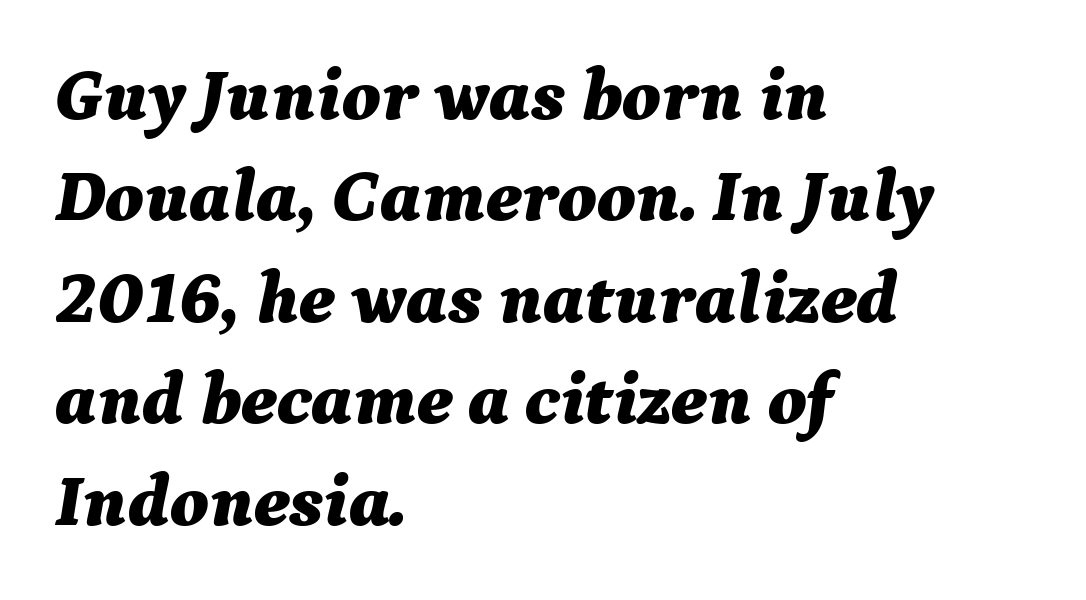
The setting favours the left margin, as ordinary paragraphs usually do. The strokes are fattened all the way to bold. Nobody touched the tracking dial on this one. The foot of each line stays bare and open. Would a proofreader flag this as italicized? Yes. The face used here is proportionally spaced, like ordinary book or web type.
